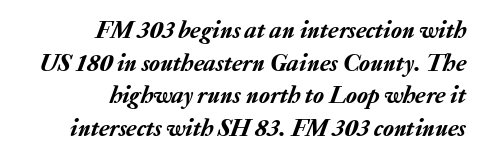
Q: Is the text italic (slanted)? A: Yes, it leans right by about 20 degrees.
Q: Is the text underlined? A: No.
Q: How is the paragraph aligned? A: Right-aligned.
Q: Is the spacing between letters normal or unusually wide? A: Normal.
Q: Is the spacing between lines tight, normal or loose? A: Normal.
